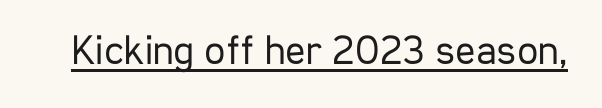
{"serif": "no", "italic": "no", "bold": "no", "weight": "regular", "width": "condensed", "stroke_contrast": "low", "x_height": "medium", "monospaced": "no", "underline": "yes", "letter_spacing": "normal", "letter_spacing_em": 0.0, "glyph_px": 42}
